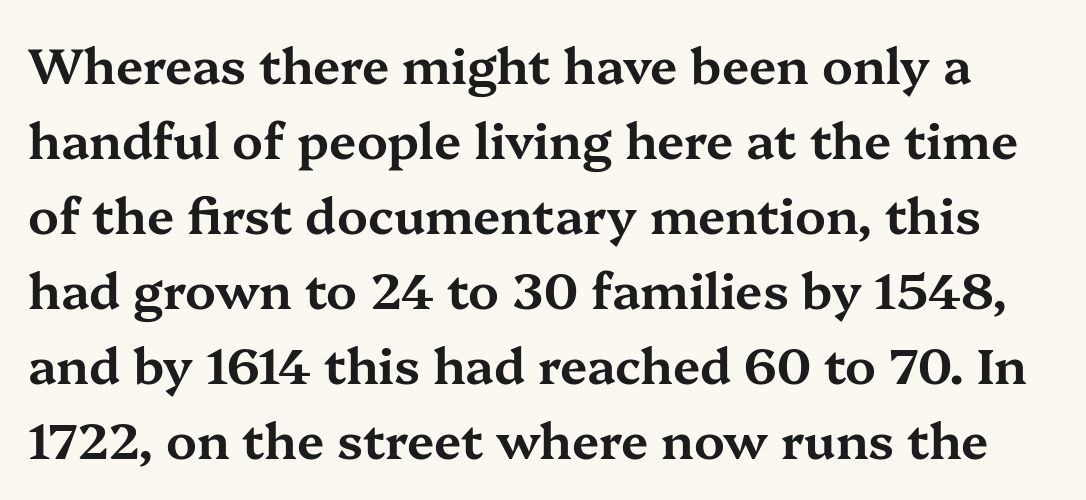
The image shows 49 px wide serif type, upright; set normal line spacing (1.53x), normal letter spacing, not underlined; medium stroke contrast and a medium x-height.
